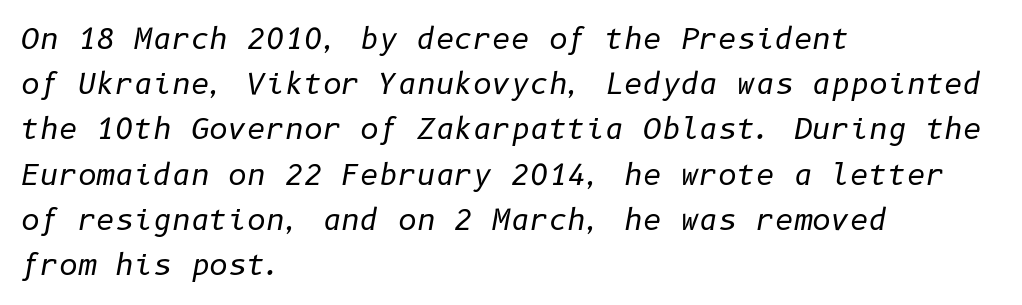
Q: Is the text bold? A: No.
Q: Is the text italic (slanted)? A: Yes, it leans right by about 10 degrees.
Q: Is the text underlined? A: No.
Q: How is the paragraph aligned? A: Left-aligned.
Q: Is the spacing between letters normal or unusually wide? A: Normal.
Q: Is the spacing between lines tight, normal or loose? A: Normal.
Q: Width (condensed, normal, or wide)? A: Normal.
Q: Stroke contrast? A: Low.
Q: x-height? A: Medium.
